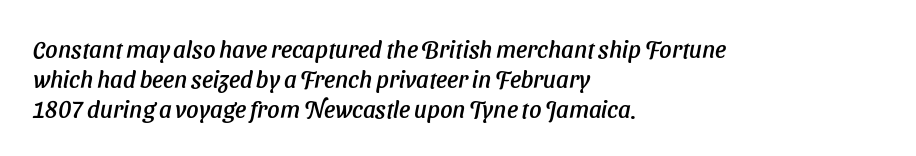
The image shows 24 px text type, italic (leaning right); set left-aligned, line spacing 1.24x, normal letter spacing, not underlined.
